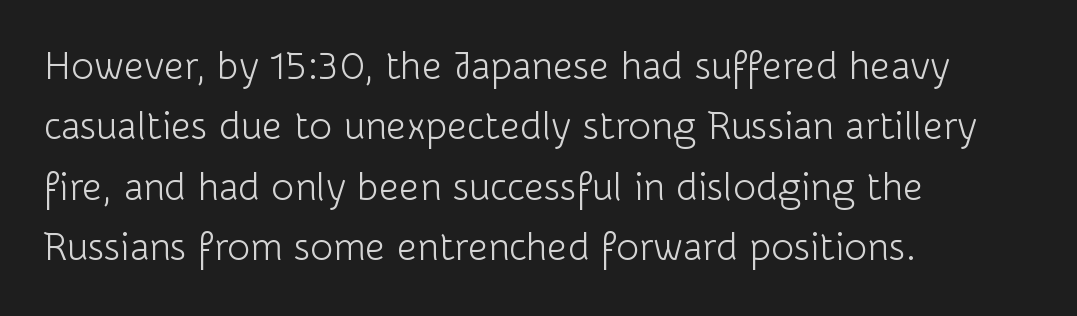
Do the characters align in a grid? No, the font is proportional. Observe the ordinary spacing: letters are neighbours, not strangers. The space directly below the letters is spotless. Weight: not bold — regular or lighter. Which margin do the lines hug? The left one — the right edge is uneven. Serif or sans? Sans — the stroke terminals are bare.
